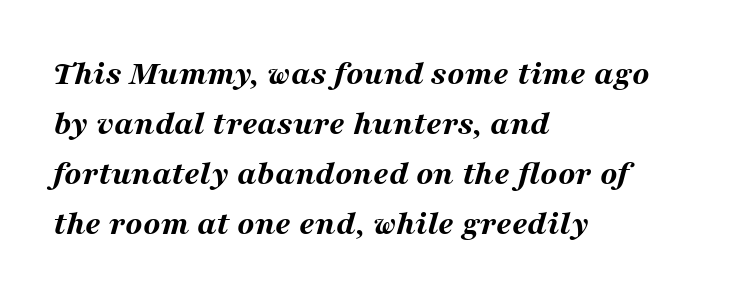
Q: Is the text bold? A: Yes.
Q: Is the text italic (slanted)? A: Yes, it leans right by about 16 degrees.
Q: Is the text underlined? A: No.
Q: How is the paragraph aligned? A: Left-aligned.
Q: Is the spacing between letters normal or unusually wide? A: Normal.
Q: Is the spacing between lines tight, normal or loose? A: Normal.
Q: Width (condensed, normal, or wide)? A: Wide.
Q: Stroke contrast? A: Medium.
Q: x-height? A: Medium.
Q: Monospaced? A: No.
